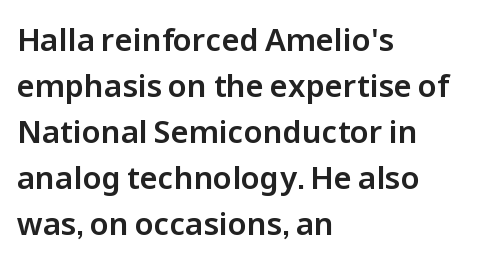
The image shows 31 px sans-serif type, upright; set left-aligned, normal line spacing (1.48x), normal letter spacing, not underlined; low stroke contrast and a medium x-height.
